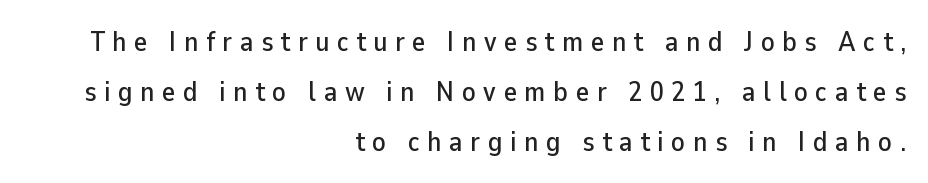
{"serif": "no", "italic": "no", "width": "normal", "stroke_contrast": "low", "x_height": "medium", "monospaced": "no", "underline": "no", "align": "right", "line_spacing_ratio": 1.78, "letter_spacing": "wide", "letter_spacing_em": 0.27, "glyph_px": 28}
